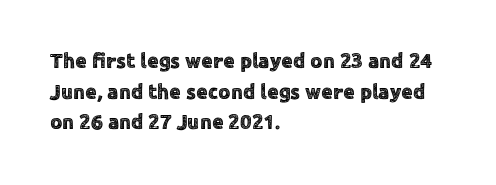
Style check: upright. Quick note: interline space is typical. This sample uses plain, unmodified letter spacing. In CSS terms this would be text-align: left.
